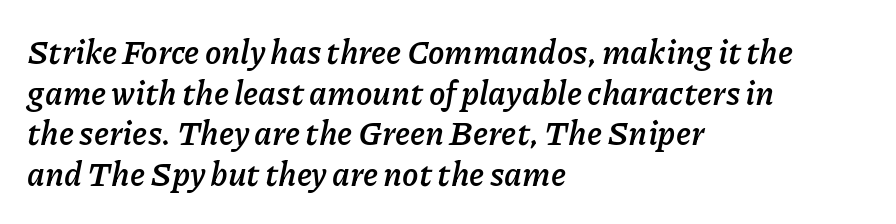
Q: Is the text bold? A: Yes.
Q: Is the text italic (slanted)? A: Yes, it leans right by about 11 degrees.
Q: Is the text underlined? A: No.
Q: How is the paragraph aligned? A: Left-aligned.
Q: Is the spacing between letters normal or unusually wide? A: Normal.
Q: Width (condensed, normal, or wide)? A: Normal.
Q: Stroke contrast? A: Low.
Q: x-height? A: Medium.
Q: Monospaced? A: No.
